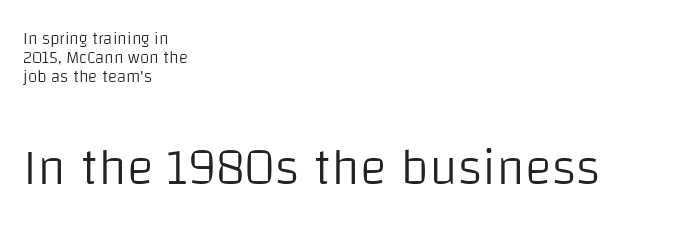
Horizontal alignment here is leftward, the default for most running prose. Unmarked baselines from the first word to the last. Caption: face not bold, strokes unweighted. Every character sits straight up, as roman type does. Are there feet on the stems? There aren't — it's a sans. These two chunks differ in scale, with the bottom chunk taking the larger measure.
